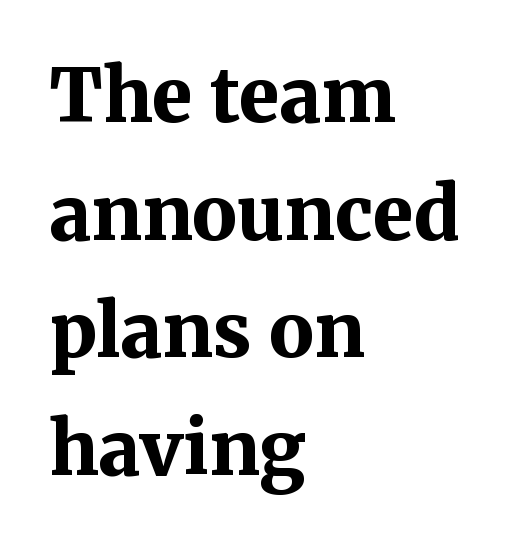
The image shows 74 px bold serif type, upright; set left-aligned, normal line spacing (1.59x), normal letter spacing, not underlined; medium stroke contrast and a medium x-height.
